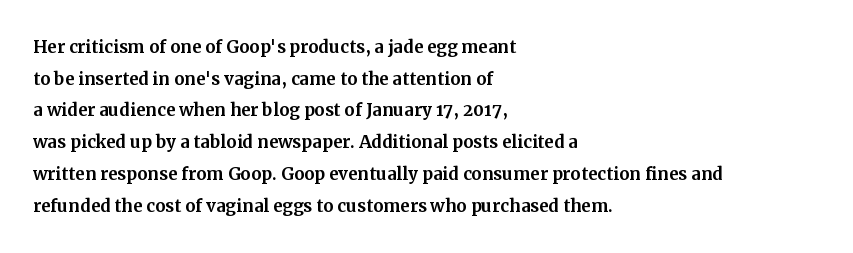
Q: Is the text italic (slanted)? A: No, it is upright.
Q: Is the text underlined? A: No.
Q: How is the paragraph aligned? A: Left-aligned.
Q: Is the spacing between letters normal or unusually wide? A: Normal.
Q: Is the spacing between lines tight, normal or loose? A: Normal.
